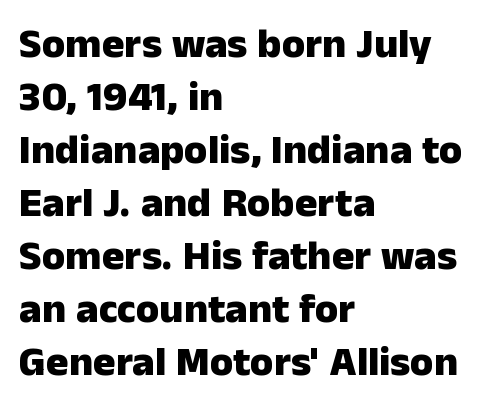
The image shows 42 px heavy sans-serif type, upright; set left-aligned, normal line spacing (1.26x), normal letter spacing, not underlined; low stroke contrast and a medium x-height.
